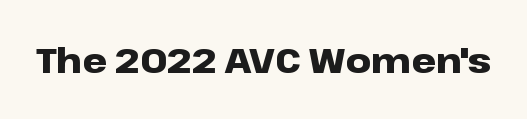
The image shows 35 px heavy, wide sans-serif type, upright; set normal letter spacing, not underlined; low stroke contrast and a medium x-height.
